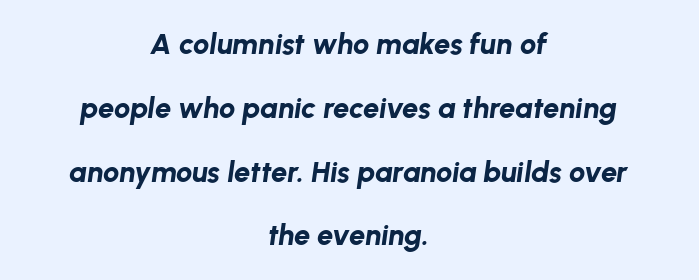
The image shows 29 px bold type, italic (leaning right); set centered, loose line spacing (2.2x), normal letter spacing, not underlined; low stroke contrast and a medium x-height.
